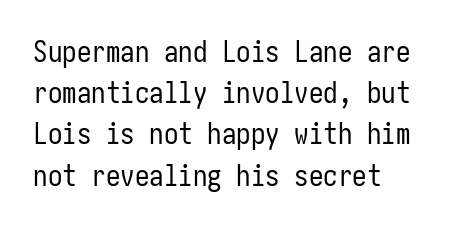
{"serif": "no", "italic": "no", "bold": "no", "weight": "regular", "width": "condensed", "stroke_contrast": "low", "x_height": "medium", "underline": "no", "align": "left", "line_spacing": "normal", "line_spacing_ratio": 1.42, "letter_spacing": "normal", "letter_spacing_em": 0.0, "glyph_px": 29}
